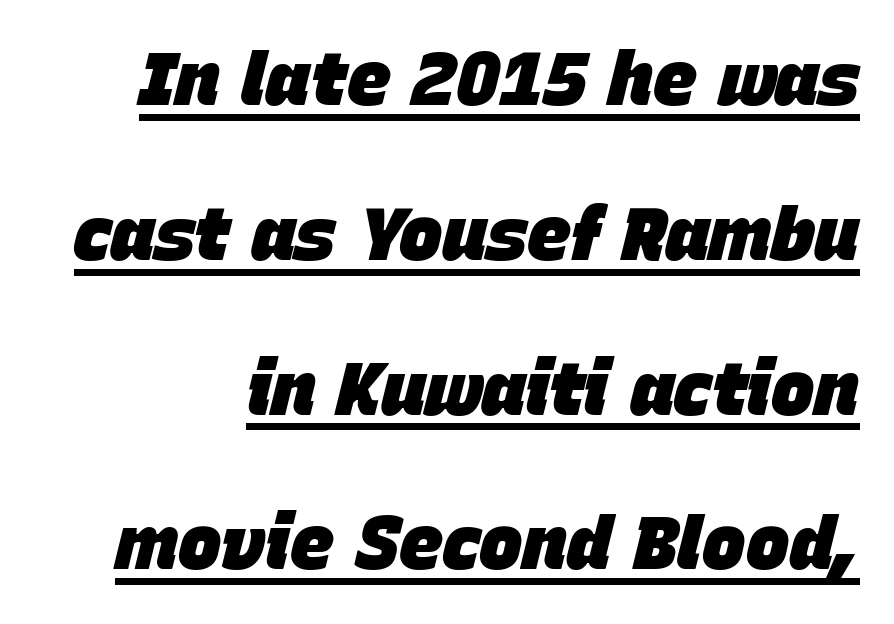
The specimen reads as italic at a glance. Varying glyph widths throughout — classic text-font behaviour. Words appear dense and cohesive because spacing is normal. The rendering uses a large line-height, opening up the rows.
